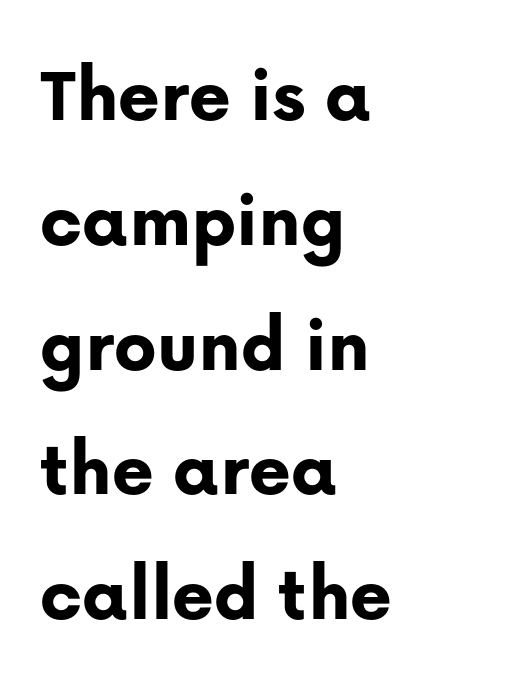
{"serif": "no", "italic": "no", "bold": "yes", "weight": "bold", "width": "normal", "stroke_contrast": "low", "x_height": "medium", "monospaced": "no", "underline": "no", "align": "left", "line_spacing": "normal", "line_spacing_ratio": 1.56, "letter_spacing": "normal", "letter_spacing_em": 0.0, "glyph_px": 80}
